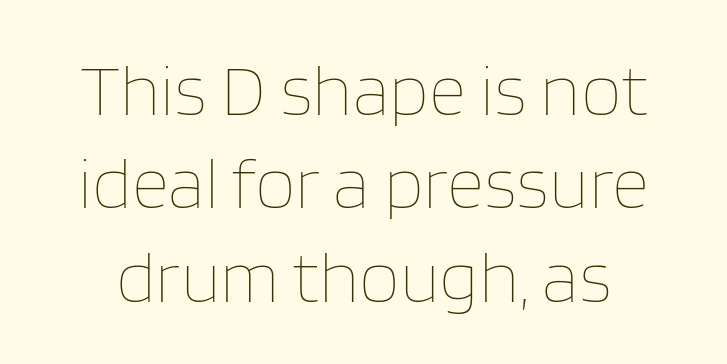
Q: Is the text bold? A: No.
Q: Is the text italic (slanted)? A: No, it is upright.
Q: Is the text underlined? A: No.
Q: Is the spacing between letters normal or unusually wide? A: Normal.
Q: Is the spacing between lines tight, normal or loose? A: Normal.
Q: Width (condensed, normal, or wide)? A: Normal.
Q: Stroke contrast? A: Low.
Q: x-height? A: Large.
Q: Monospaced? A: No.
